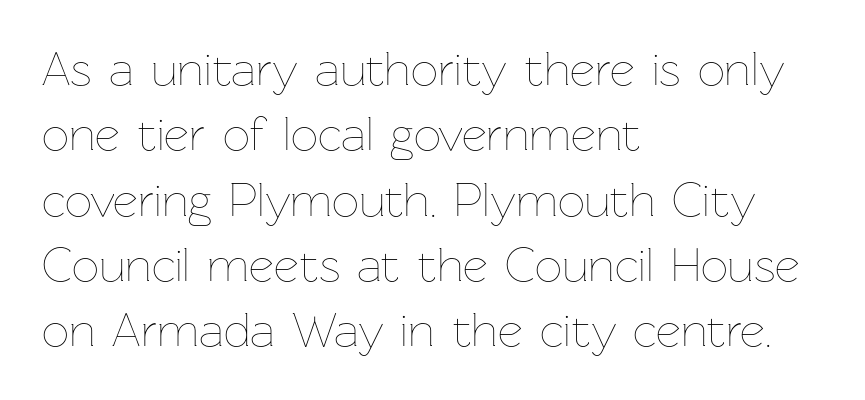
The image shows 48 px thin type, upright; set left-aligned, normal line spacing (1.36x), normal letter spacing, not underlined; low stroke contrast and a medium x-height.
